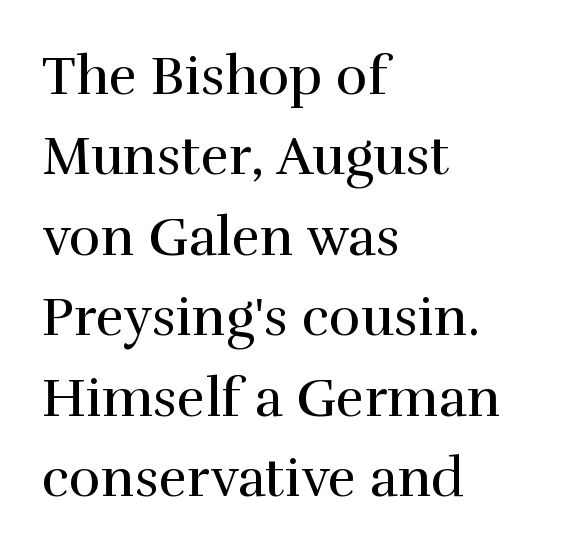
Q: Is the text bold? A: No.
Q: Is the text italic (slanted)? A: No, it is upright.
Q: Is the typeface a serif or a sans-serif typeface? A: Serif.
Q: Is the text underlined? A: No.
Q: How is the paragraph aligned? A: Left-aligned.
Q: Is the spacing between letters normal or unusually wide? A: Normal.
Q: Is the spacing between lines tight, normal or loose? A: Normal.
Q: Width (condensed, normal, or wide)? A: Normal.
Q: x-height? A: Medium.
Q: Monospaced? A: No.
